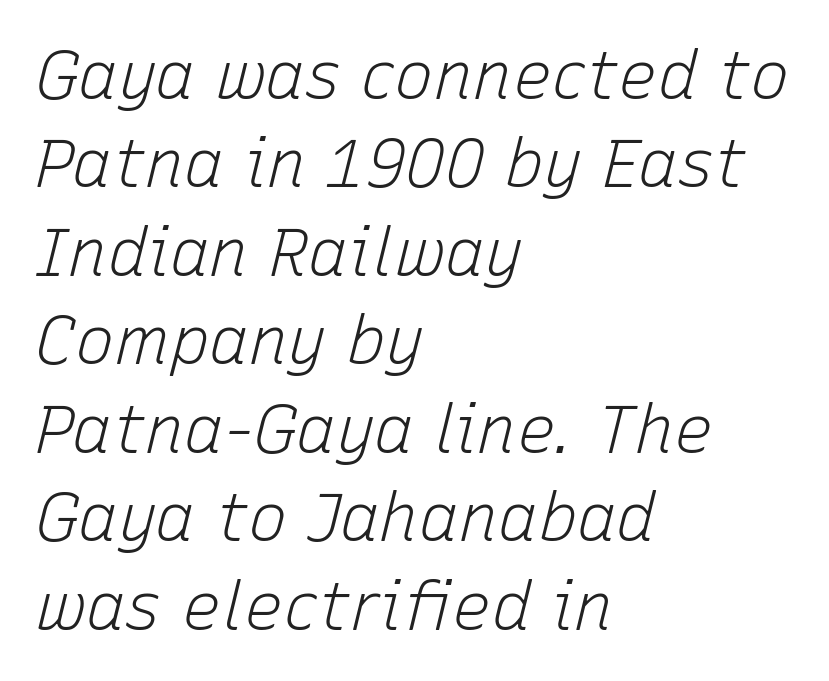
{"italic": "yes", "lean": "right", "slant_degrees": 15, "bold": "no", "weight": "light", "width": "normal", "stroke_contrast": "low", "x_height": "medium", "monospaced": "no", "underline": "no", "align": "left", "line_spacing": "normal", "line_spacing_ratio": 1.34, "letter_spacing": "normal", "letter_spacing_em": 0.0, "glyph_px": 66}
